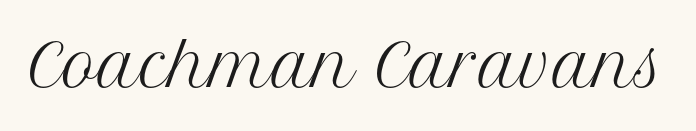
The image shows 58 px regular-weight serif type; set normal letter spacing, not underlined; medium stroke contrast and a medium x-height.
